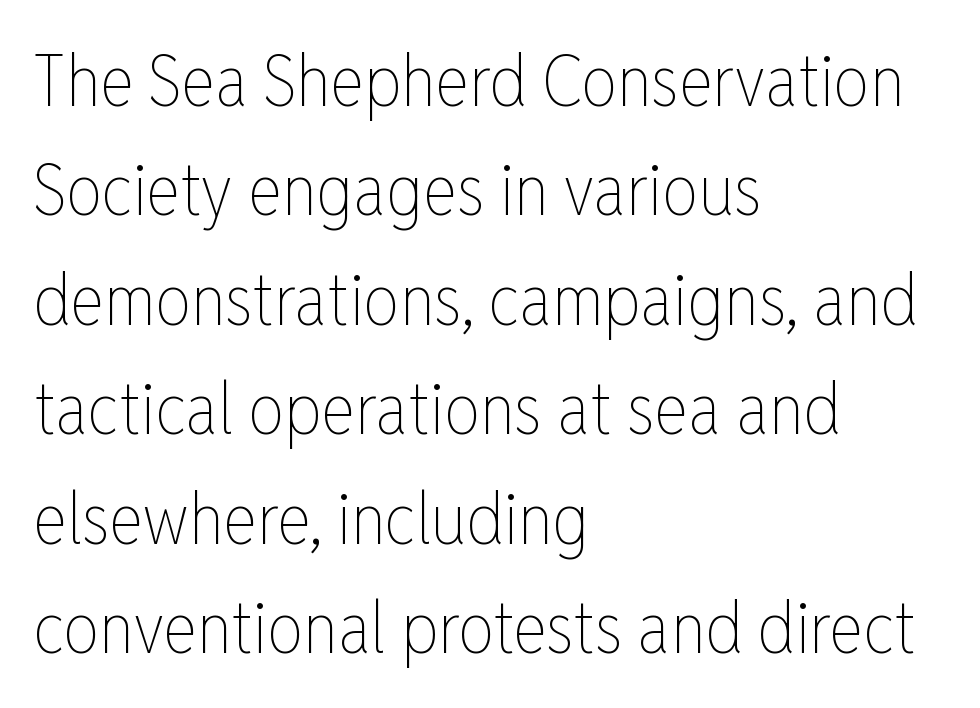
{"italic": "no", "bold": "no", "weight": "thin", "width": "condensed", "stroke_contrast": "low", "x_height": "medium", "monospaced": "no", "underline": "no", "align": "left", "line_spacing": "normal", "line_spacing_ratio": 1.52, "letter_spacing": "normal", "letter_spacing_em": 0.0, "glyph_px": 72}
